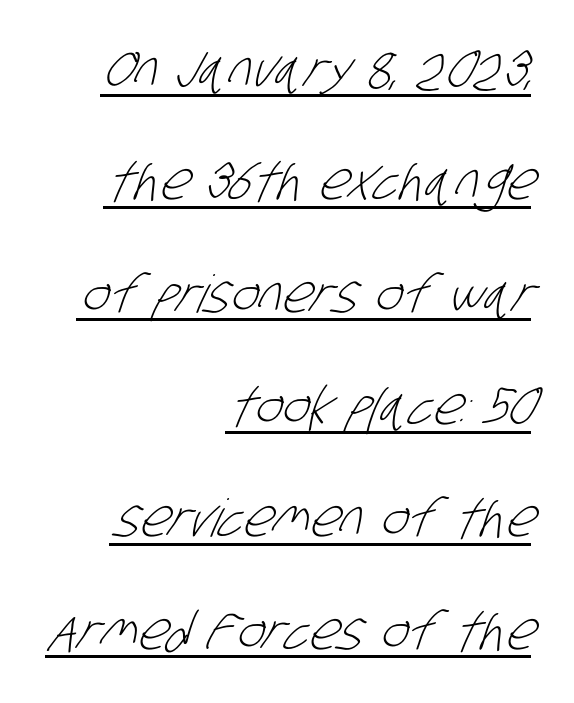
{"serif": "no", "bold": "no", "weight": "light", "width": "condensed", "stroke_contrast": "low", "x_height": "large", "monospaced": "no", "underline": "yes", "align": "right", "line_spacing": "loose", "line_spacing_ratio": 2.16, "letter_spacing": "normal", "letter_spacing_em": 0.0, "glyph_px": 52}
